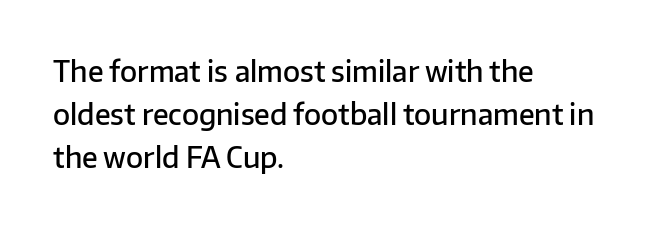
Do the characters align in a grid? No, the font is proportional. Is there any slant? The stems are plumb. All the whitespace from short lines collects on the right. The area under the type is left untouched. Is this a sans? Yes — the strokes have no serifs. Moderately thickened strokes mark this as semibold type.
